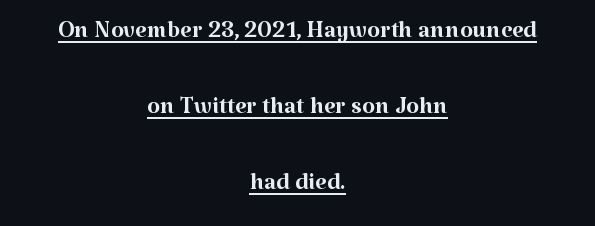
The image shows 33 px regular-weight serif type, upright; set centered, loose line spacing (2.3x), normal letter spacing, underlined; medium stroke contrast and a medium x-height.
